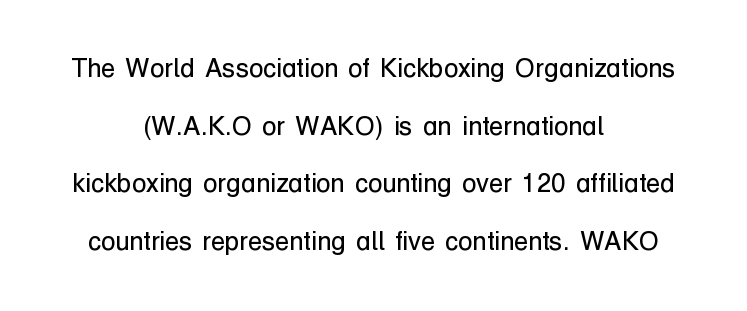
The image shows 26 px text type, upright; set centered, loose line spacing (2.22x), normal letter spacing, not underlined.
